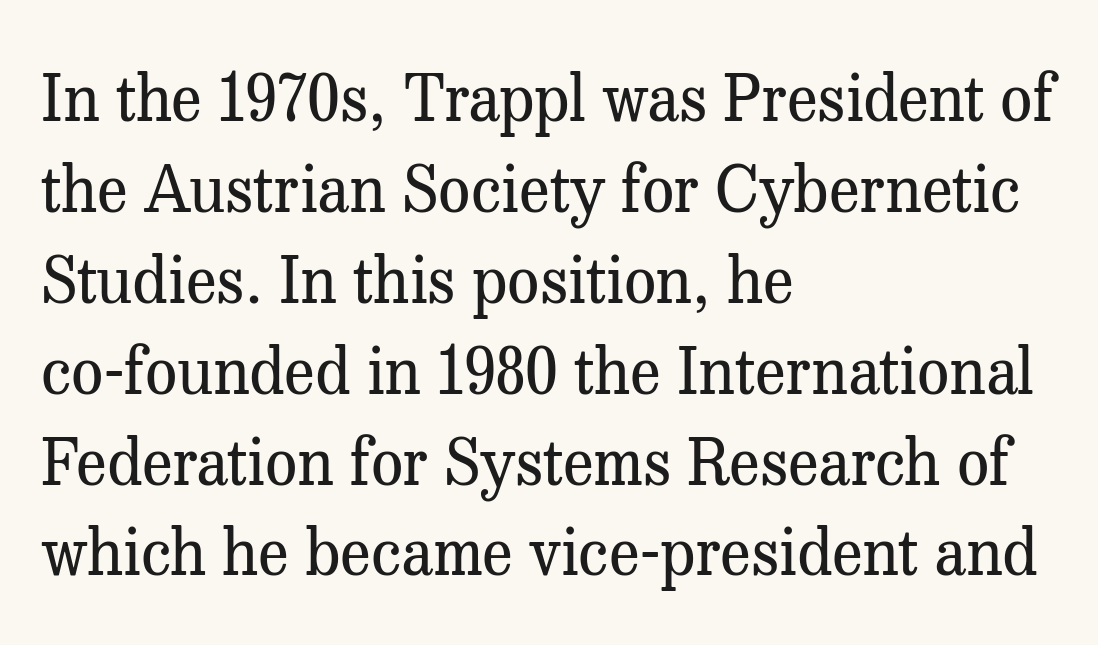
{"serif": "yes", "italic": "no", "bold": "no", "weight": "regular", "width": "normal", "stroke_contrast": "medium", "x_height": "medium", "monospaced": "no", "underline": "no", "align": "left", "line_spacing": "normal", "line_spacing_ratio": 1.42, "letter_spacing": "normal", "letter_spacing_em": 0.0, "glyph_px": 64}
